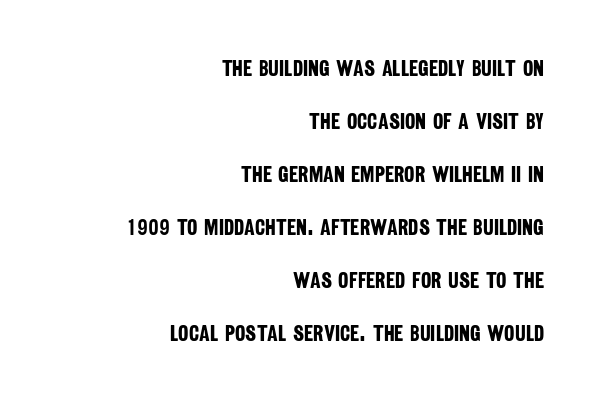
Q: Is the text bold? A: Yes.
Q: Is the text underlined? A: No.
Q: How is the paragraph aligned? A: Right-aligned.
Q: Is the spacing between letters normal or unusually wide? A: Normal.
Q: Is the spacing between lines tight, normal or loose? A: Loose.
